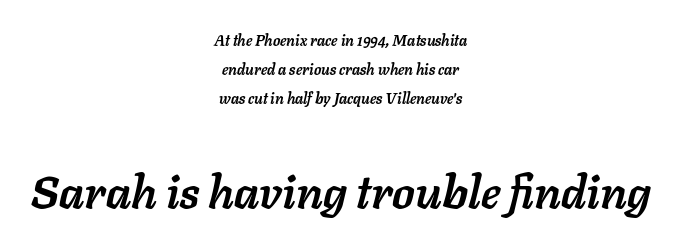
The image shows 46 px semibold type, italic (leaning right); set centered, loose line spacing (1.93x), normal letter spacing, not underlined; the second (bottom) block is 3.07x larger; low stroke contrast and a medium x-height.
